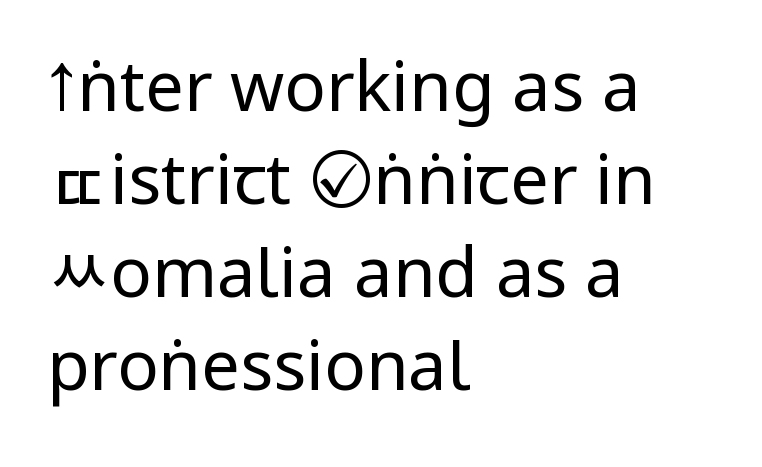
Line starts are locked; line ends wander. A typesetter would call this zero additional tracking. The words here are not underlined. Posture: straight, roman, zero tilt.
